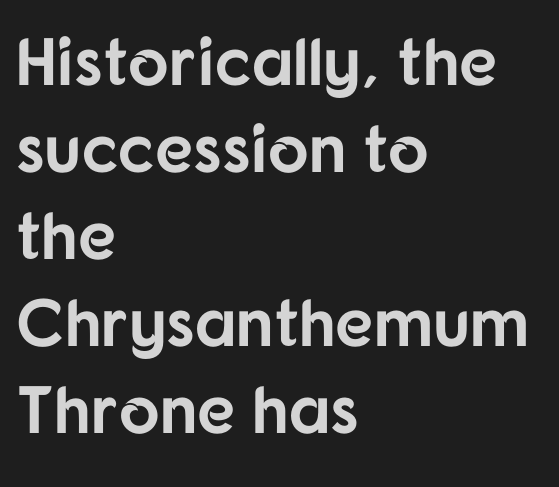
Does the weight exceed regular? Yes, all the way to bold. Posture: vertical. Nobody touched the tracking dial on this one. The font family rendered here belongs to the sans-serif group. Short and long lines alike share a common starting point at left. The face used here is proportionally spaced, like ordinary book or web type.
